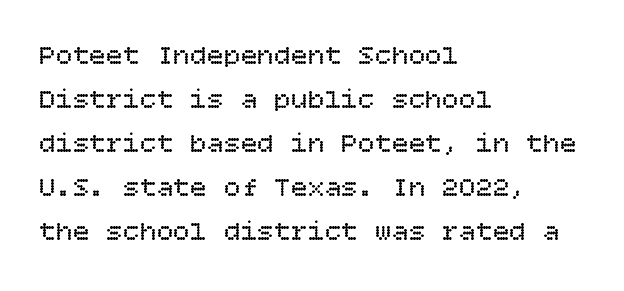
Compared with a centered layout, this one pins lines to the left instead. A bare baseline throughout the passage. Unlike italic type, these characters show no tilt at all. The letterforms sit shoulder to shoulder at normal distance. The weight tops out at a normal text grade.
